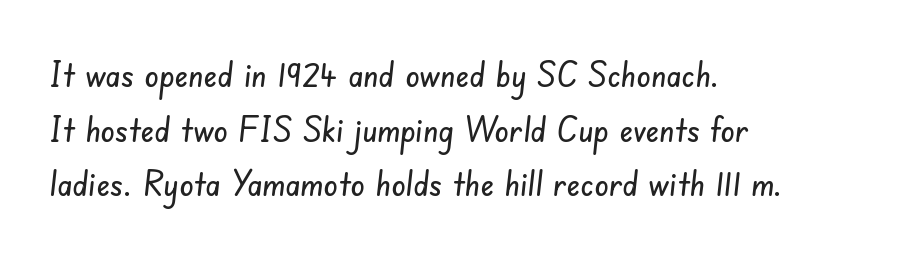
Q: Is the typeface a serif or a sans-serif typeface? A: Sans-serif.
Q: Is the text underlined? A: No.
Q: How is the paragraph aligned? A: Left-aligned.
Q: Is the spacing between letters normal or unusually wide? A: Normal.
Q: Is the spacing between lines tight, normal or loose? A: Normal.
Q: Width (condensed, normal, or wide)? A: Condensed.
Q: Stroke contrast? A: Low.
Q: x-height? A: Small.
Q: Monospaced? A: No.
